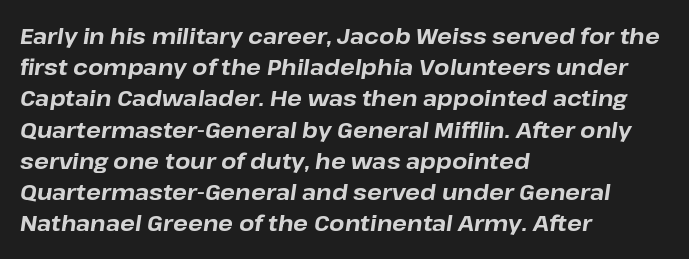
{"italic": "yes", "lean": "right", "slant_degrees": 8, "bold": "yes", "underline": "no", "align": "left", "line_spacing": "normal", "line_spacing_ratio": 1.42, "letter_spacing": "normal", "letter_spacing_em": 0.0, "glyph_px": 22}
